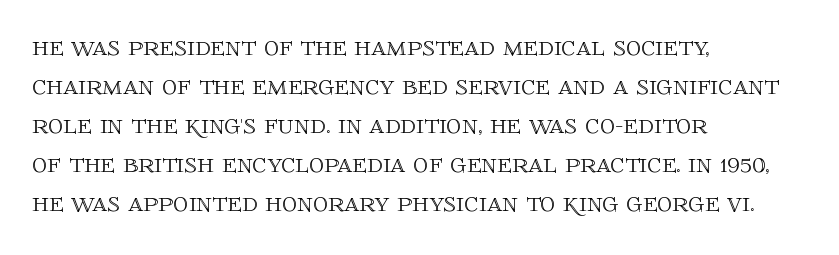
The vertical gap from one line to the next is medium. This rendering features lettering with no underline. Think of a printed novel: that variable character pitch is what you see here. A typesetter would call this zero additional tracking. The font's upright variant was chosen for this text. The typesetter chose a ragged-right arrangement here.
